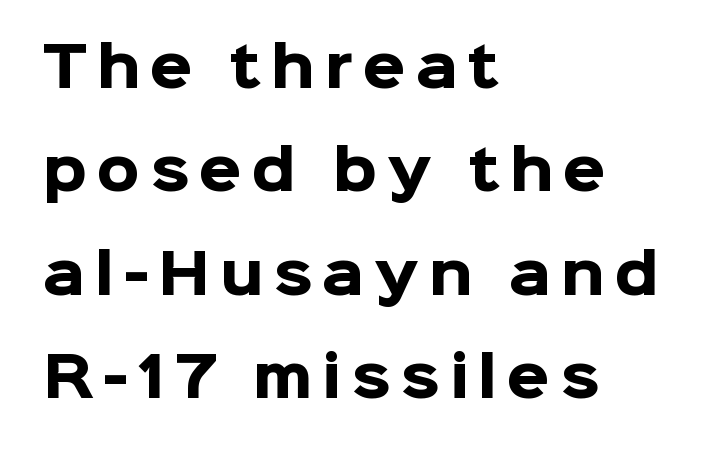
The image shows 55 px heavy sans-serif type, upright; set left-aligned, line spacing 1.88x, not underlined; low stroke contrast and a medium x-height.
